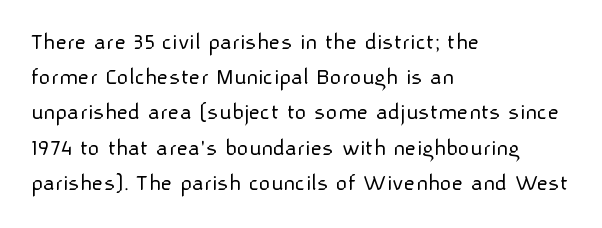
Q: Is the text bold? A: No.
Q: Is the text italic (slanted)? A: No, it is upright.
Q: Is the text underlined? A: No.
Q: How is the paragraph aligned? A: Left-aligned.
Q: Is the spacing between letters normal or unusually wide? A: Normal.
Q: Is the spacing between lines tight, normal or loose? A: Normal.
